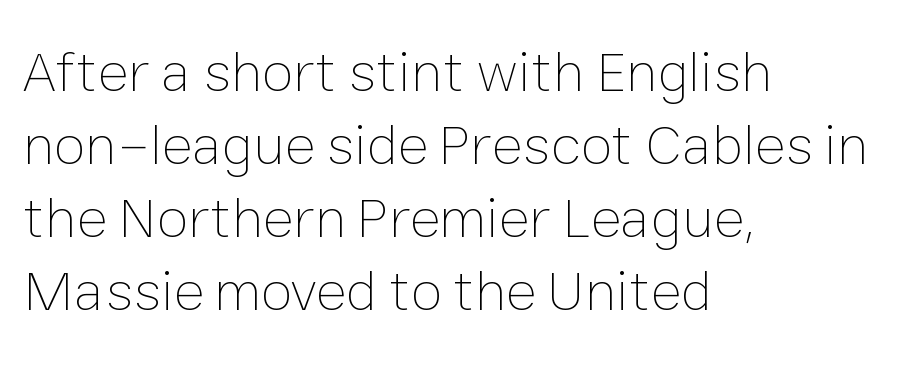
Looks like regular typesetting: each glyph gets only the width it needs. Alignment: flush left. If you measured baseline to baseline, you'd find a middling distance. The gaps between neighbouring characters are ordinary and unremarkable. Posture: upright roman.
